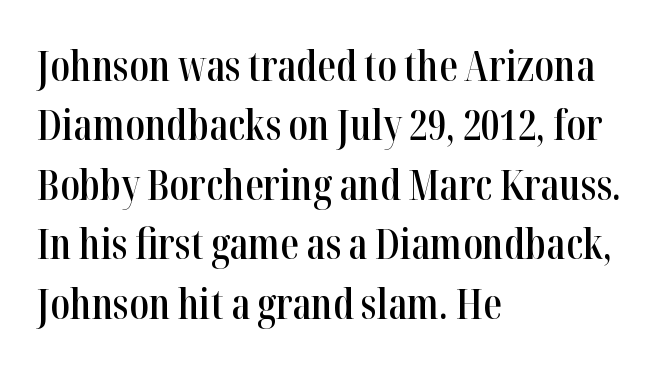
The lines sit at an ordinary, default distance from one another. The typesetter chose a ragged-right arrangement here. Short note: letters normally spaced. Ordinary non-slanted type is in use. This is moderately heavy type, rendered in semibold. The text was rendered using a seriffed face with decorative stroke endings.
